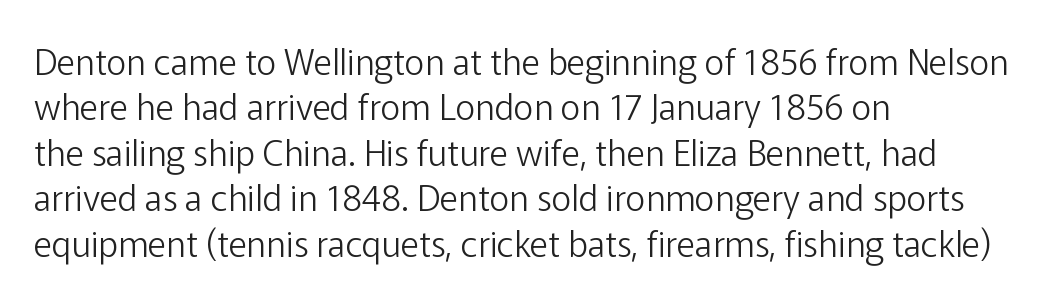
{"serif": "no", "italic": "no", "bold": "no", "weight": "light", "width": "normal", "stroke_contrast": "low", "x_height": "medium", "monospaced": "no", "underline": "no", "align": "left", "line_spacing": "normal", "line_spacing_ratio": 1.3, "letter_spacing": "normal", "letter_spacing_em": 0.0, "glyph_px": 35}
